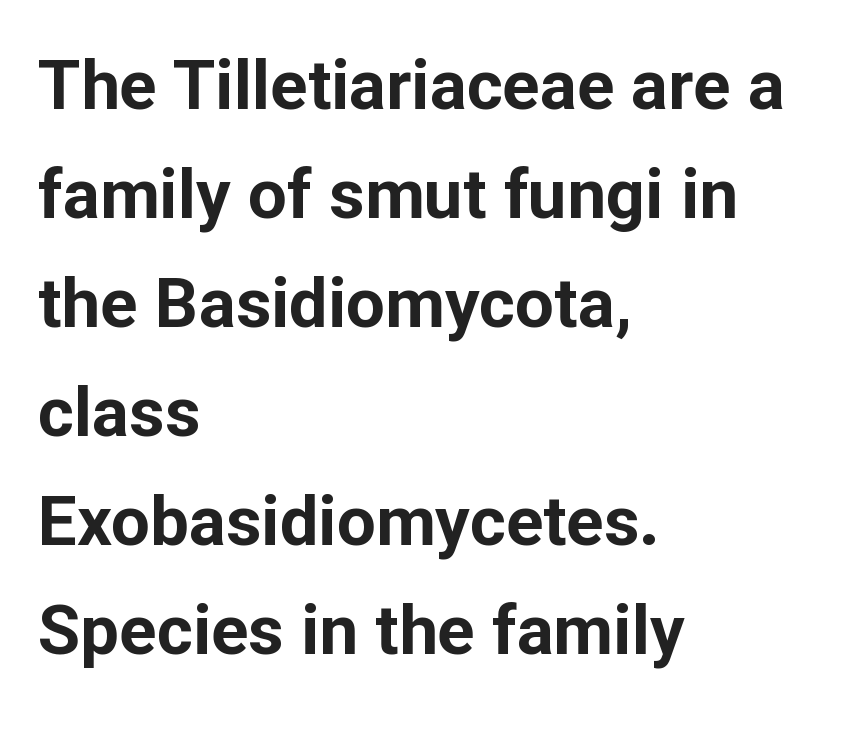
Q: Is the text bold? A: Yes.
Q: Is the text italic (slanted)? A: No, it is upright.
Q: Is the typeface a serif or a sans-serif typeface? A: Sans-serif.
Q: Is the text underlined? A: No.
Q: How is the paragraph aligned? A: Left-aligned.
Q: Is the spacing between letters normal or unusually wide? A: Normal.
Q: Is the spacing between lines tight, normal or loose? A: Normal.
Q: Width (condensed, normal, or wide)? A: Normal.
Q: Stroke contrast? A: Low.
Q: x-height? A: Medium.
Q: Monospaced? A: No.
